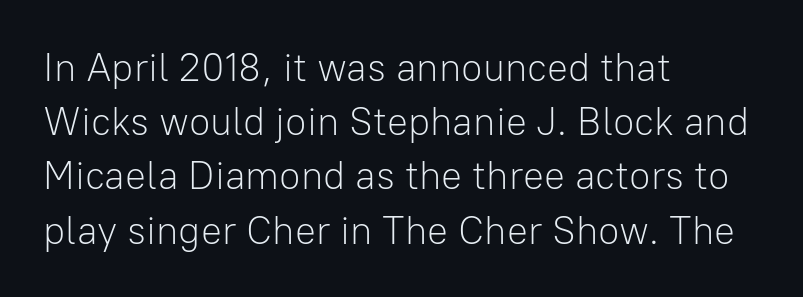
{"serif": "no", "italic": "no", "bold": "no", "weight": "light", "width": "normal", "stroke_contrast": "low", "x_height": "medium", "monospaced": "no", "underline": "no", "align": "left", "line_spacing": "normal", "line_spacing_ratio": 1.39, "letter_spacing": "normal", "letter_spacing_em": 0.0, "glyph_px": 39}
